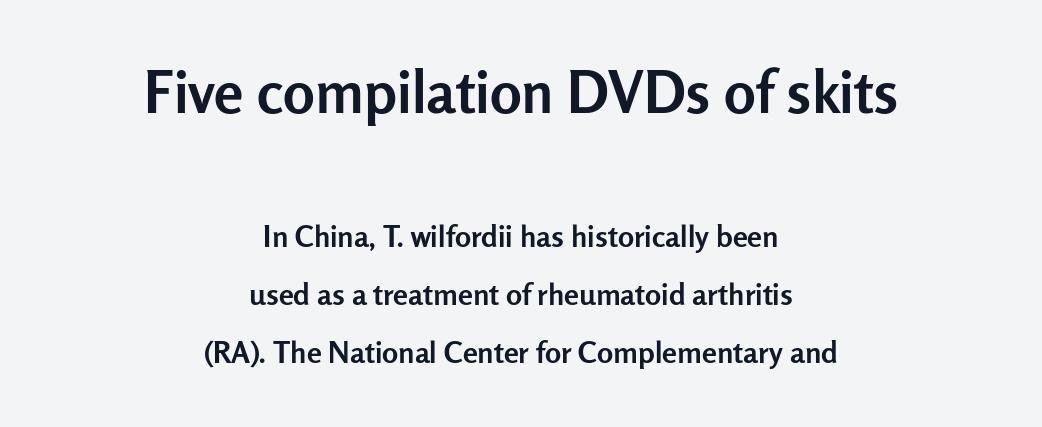
{"serif": "no", "italic": "no", "bold": "yes", "weight": "semibold", "width": "normal", "stroke_contrast": "low", "x_height": "medium", "monospaced": "no", "underline": "no", "align": "center", "line_spacing": "loose", "line_spacing_ratio": 1.94, "letter_spacing": "normal", "letter_spacing_em": 0.0, "larger_block": "first", "size_ratio": 1.97, "glyph_px": 59}
